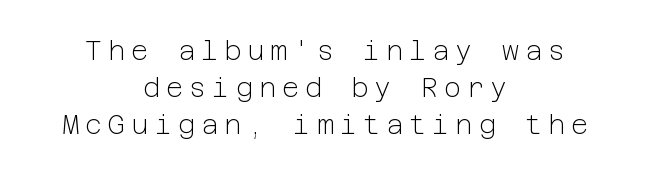
{"italic": "no", "bold": "no", "underline": "no", "align": "center", "line_spacing": "normal", "line_spacing_ratio": 1.42, "letter_spacing": "wide", "letter_spacing_em": 0.24, "glyph_px": 26}
